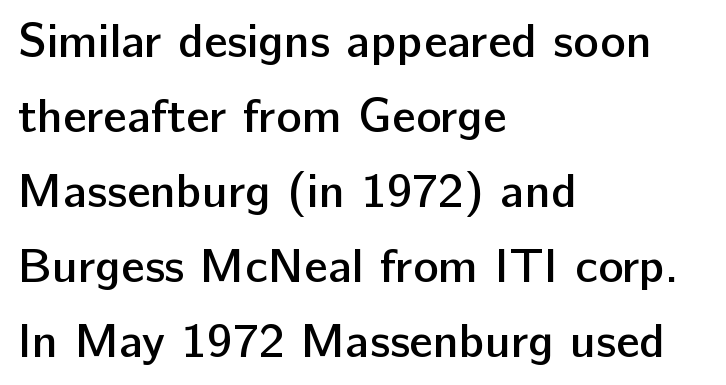
{"serif": "no", "italic": "no", "bold": "semi", "weight": "semibold", "width": "normal", "stroke_contrast": "low", "x_height": "medium", "monospaced": "no", "underline": "no", "align": "left", "line_spacing": "normal", "line_spacing_ratio": 1.56, "letter_spacing": "normal", "letter_spacing_em": 0.0, "glyph_px": 48}
